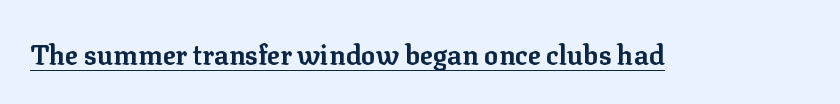
The letters stand straight up with perfectly vertical stems. Between one letter and the next there's only the usual sliver of space. Underlining? Definitely there. Strokes here are thick enough to call this a true bold.
